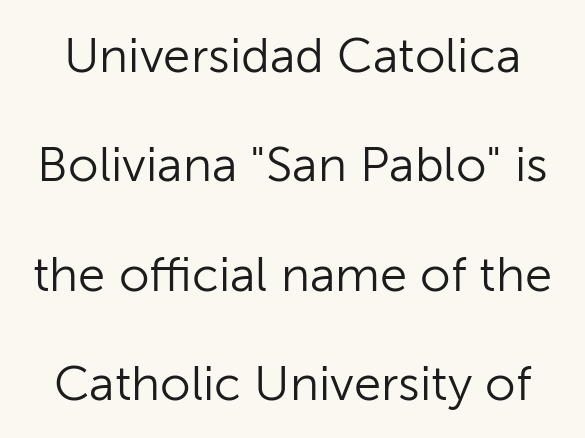
{"serif": "no", "italic": "no", "bold": "no", "weight": "light", "width": "normal", "stroke_contrast": "low", "x_height": "medium", "monospaced": "no", "underline": "no", "line_spacing": "loose", "line_spacing_ratio": 2.23, "letter_spacing": "normal", "letter_spacing_em": 0.0, "glyph_px": 49}
